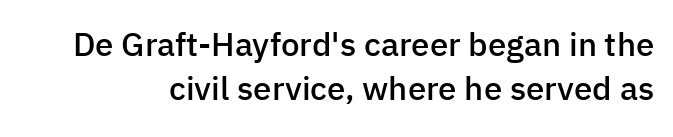
Q: Is the text bold? A: Semi-bold.
Q: Is the text italic (slanted)? A: No, it is upright.
Q: Is the typeface a serif or a sans-serif typeface? A: Sans-serif.
Q: Is the text underlined? A: No.
Q: Is the spacing between letters normal or unusually wide? A: Normal.
Q: Is the spacing between lines tight, normal or loose? A: Normal.
Q: Width (condensed, normal, or wide)? A: Normal.
Q: Stroke contrast? A: Low.
Q: x-height? A: Medium.
Q: Monospaced? A: No.
